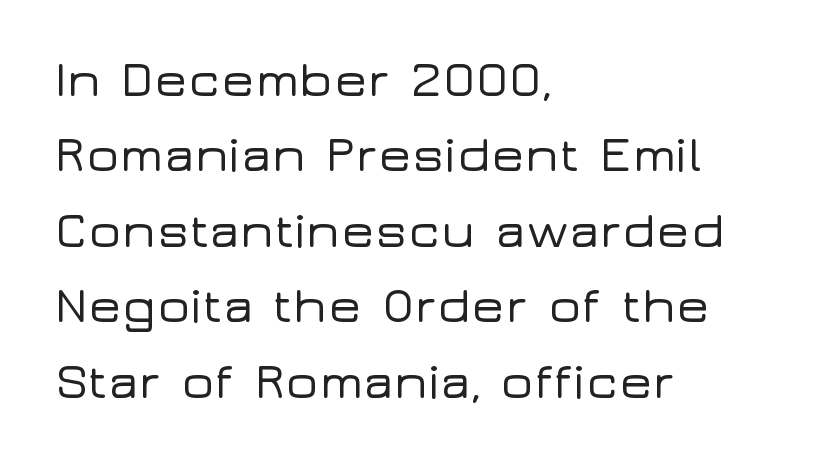
The block of text has a typical density, with ordinary space between rows. Each row of text sits above clean, open space. Casual observation: everything's shoved over to the left. The type family on display is of the sans-serif kind. The letters stand straight up with perfectly vertical stems. Caption: standard tracking, unaltered.
